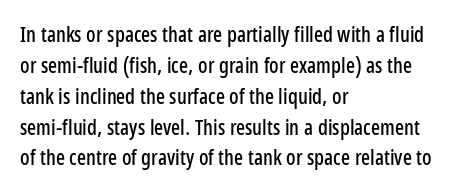
Q: Is the text italic (slanted)? A: No, it is upright.
Q: Is the text underlined? A: No.
Q: How is the paragraph aligned? A: Left-aligned.
Q: Is the spacing between letters normal or unusually wide? A: Normal.
Q: Is the spacing between lines tight, normal or loose? A: Normal.
